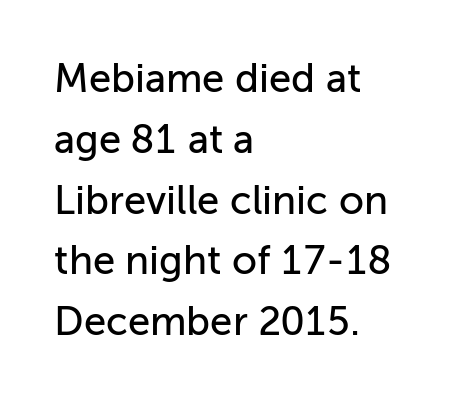
This sample uses plain, unmodified letter spacing. Stroke terminals: plain, sans-serif. Whoever set this chose a conventional vertical rhythm. In terms of posture, this sample is upright.
